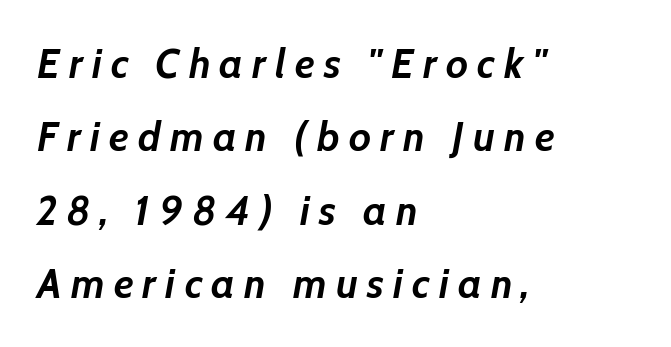
{"italic": "yes", "lean": "right", "slant_degrees": 10, "bold": "yes", "weight": "semibold", "width": "normal", "stroke_contrast": "low", "x_height": "medium", "monospaced": "no", "underline": "no", "align": "left", "line_spacing_ratio": 1.75, "letter_spacing": "wide", "letter_spacing_em": 0.22, "glyph_px": 42}
